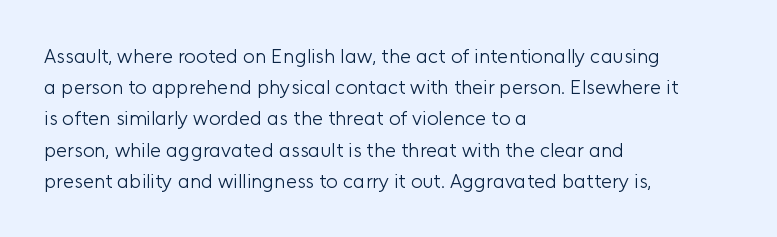
{"italic": "no", "bold": "no", "underline": "no", "align": "left", "line_spacing": "normal", "line_spacing_ratio": 1.56, "letter_spacing": "normal", "letter_spacing_em": 0.0, "glyph_px": 20}
